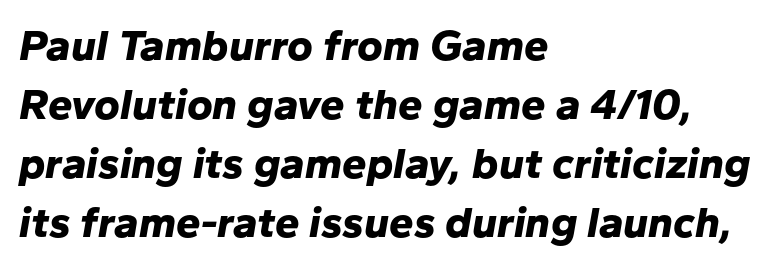
The image shows 44 px bold type, italic (leaning right); set left-aligned, normal line spacing (1.34x), normal letter spacing, not underlined; low stroke contrast and a medium x-height.
